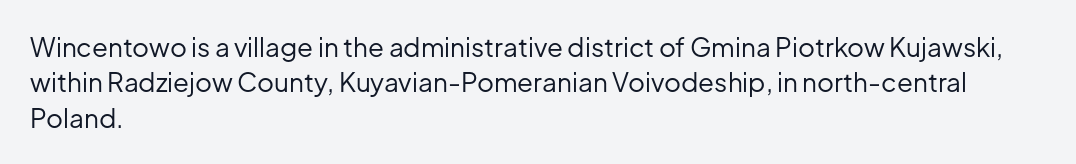
Q: Is the text bold? A: No.
Q: Is the text italic (slanted)? A: No, it is upright.
Q: Is the text underlined? A: No.
Q: How is the paragraph aligned? A: Left-aligned.
Q: Is the spacing between letters normal or unusually wide? A: Normal.
Q: Is the spacing between lines tight, normal or loose? A: Normal.
